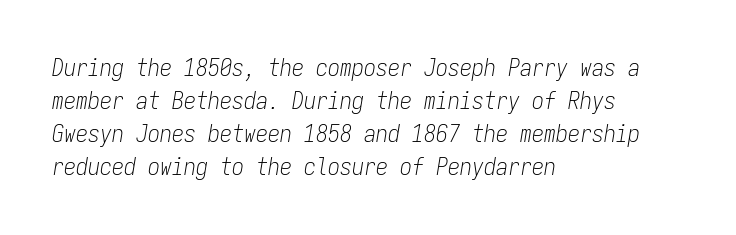
Q: Is the text bold? A: No.
Q: Is the text italic (slanted)? A: Yes, it leans right by about 9 degrees.
Q: Is the text underlined? A: No.
Q: How is the paragraph aligned? A: Left-aligned.
Q: Is the spacing between letters normal or unusually wide? A: Normal.
Q: Is the spacing between lines tight, normal or loose? A: Normal.
